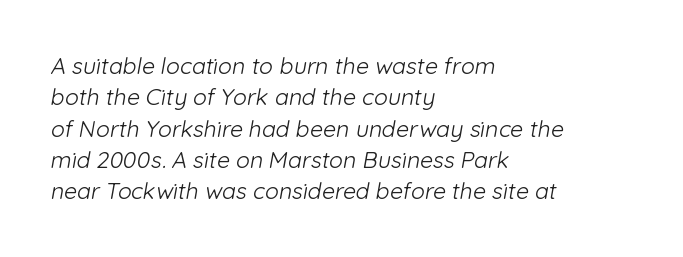
Q: Is the text bold? A: No.
Q: Is the text underlined? A: No.
Q: How is the paragraph aligned? A: Left-aligned.
Q: Is the spacing between letters normal or unusually wide? A: Normal.
Q: Is the spacing between lines tight, normal or loose? A: Normal.
